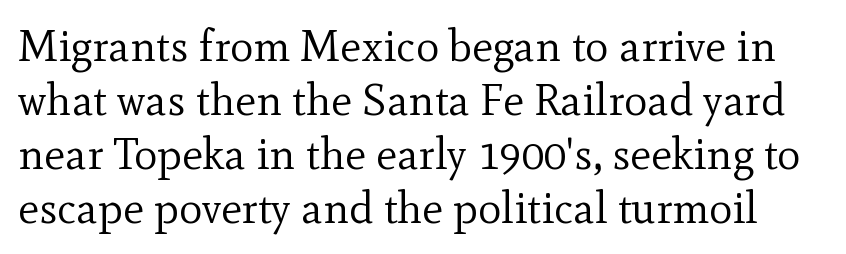
Q: Is the text bold? A: No.
Q: Is the text italic (slanted)? A: No, it is upright.
Q: Is the typeface a serif or a sans-serif typeface? A: Serif.
Q: Is the text underlined? A: No.
Q: Is the spacing between letters normal or unusually wide? A: Normal.
Q: Width (condensed, normal, or wide)? A: Normal.
Q: x-height? A: Small.
Q: Monospaced? A: No.
